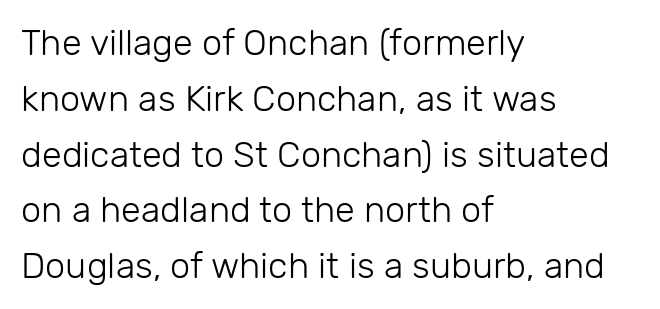
{"serif": "no", "italic": "no", "bold": "no", "weight": "light", "width": "normal", "stroke_contrast": "low", "x_height": "medium", "monospaced": "no", "underline": "no", "align": "left", "line_spacing": "normal", "line_spacing_ratio": 1.55, "letter_spacing": "normal", "letter_spacing_em": 0.0, "glyph_px": 36}
